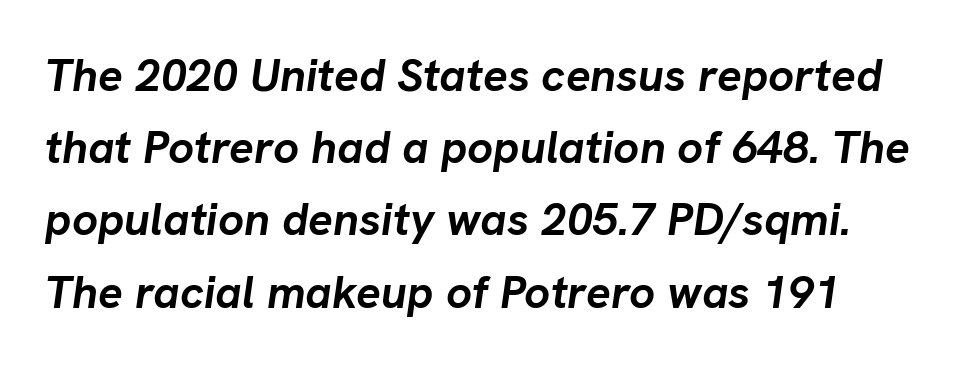
A typesetter would call this zero additional tracking. Strokes here are thick enough to call this a true bold. The specimen omits any rule beneath the text block's lines. Slant detected: the letters are inclined.
